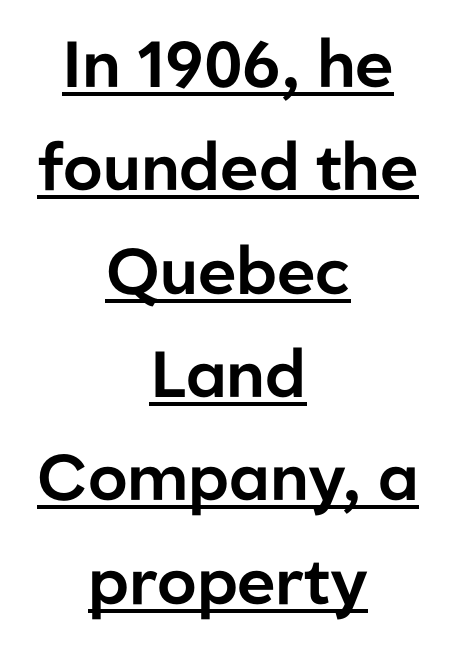
The image shows 65 px sans-serif type, upright; set centered, normal line spacing (1.59x), normal letter spacing, underlined; low stroke contrast and a medium x-height.
